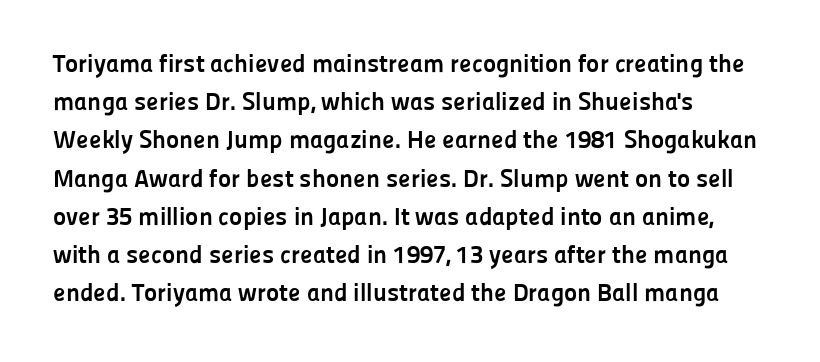
{"italic": "no", "bold": "yes", "underline": "no", "align": "left", "line_spacing": "normal", "line_spacing_ratio": 1.53, "letter_spacing": "normal", "letter_spacing_em": 0.0, "glyph_px": 25}
